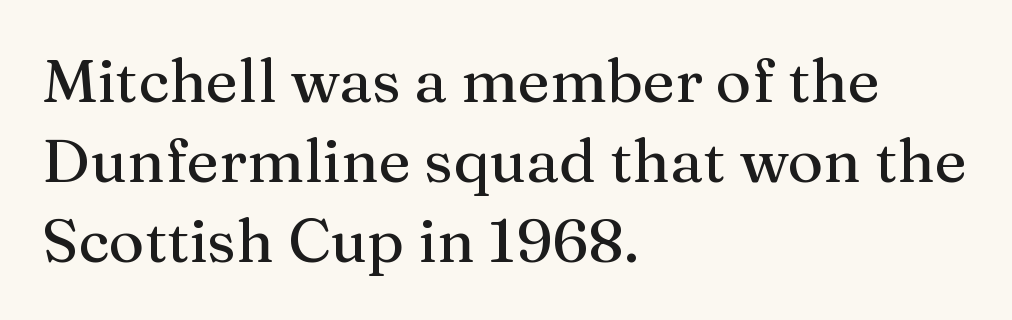
{"serif": "yes", "italic": "no", "width": "normal", "stroke_contrast": "medium", "x_height": "medium", "monospaced": "no", "underline": "no", "align": "left", "line_spacing": "normal", "line_spacing_ratio": 1.31, "letter_spacing": "normal", "letter_spacing_em": 0.0, "glyph_px": 61}
